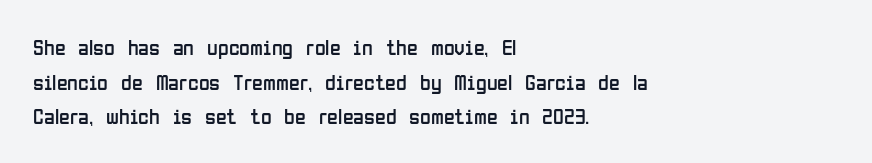
The image shows 22 px text type, upright; set left-aligned, normal line spacing (1.57x), normal letter spacing, not underlined.
